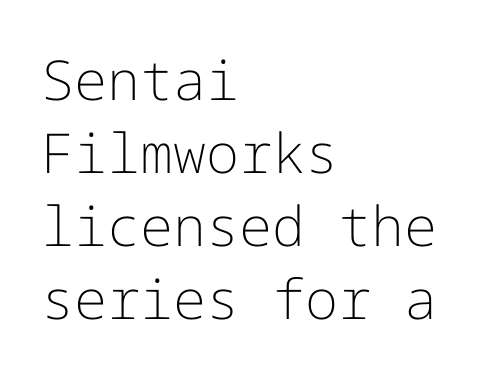
Q: Is the text bold? A: No.
Q: Is the text italic (slanted)? A: No, it is upright.
Q: Is the typeface a serif or a sans-serif typeface? A: Sans-serif.
Q: Is the text underlined? A: No.
Q: How is the paragraph aligned? A: Left-aligned.
Q: Is the spacing between letters normal or unusually wide? A: Normal.
Q: Is the spacing between lines tight, normal or loose? A: Normal.
Q: Width (condensed, normal, or wide)? A: Normal.
Q: Stroke contrast? A: Low.
Q: x-height? A: Medium.
